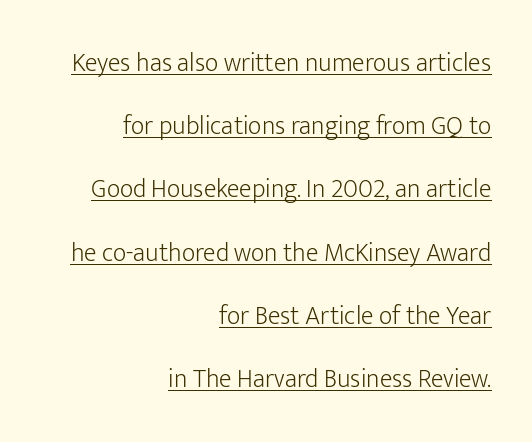
{"italic": "no", "bold": "no", "underline": "yes", "align": "right", "line_spacing": "loose", "line_spacing_ratio": 2.43, "letter_spacing": "normal", "letter_spacing_em": 0.0, "glyph_px": 26}
